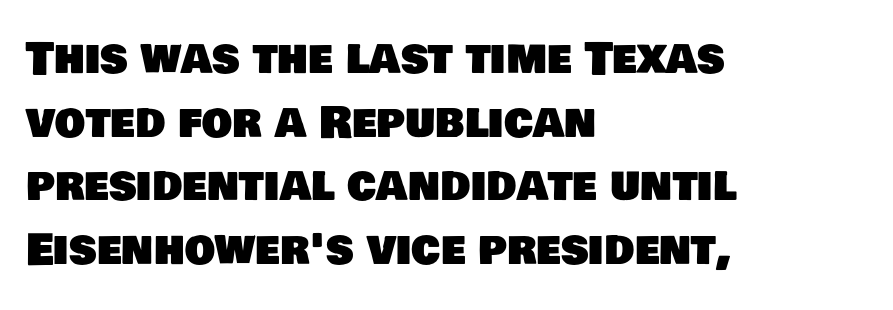
The image shows 43 px sans-serif type; set left-aligned, normal line spacing (1.48x), normal letter spacing, not underlined; low stroke contrast and a large x-height.
